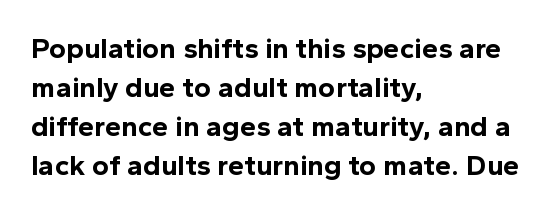
Q: Is the text bold? A: Yes.
Q: Is the text italic (slanted)? A: No, it is upright.
Q: Is the typeface a serif or a sans-serif typeface? A: Sans-serif.
Q: Is the text underlined? A: No.
Q: How is the paragraph aligned? A: Left-aligned.
Q: Is the spacing between letters normal or unusually wide? A: Normal.
Q: Is the spacing between lines tight, normal or loose? A: Normal.
Q: Width (condensed, normal, or wide)? A: Normal.
Q: x-height? A: Medium.
Q: Monospaced? A: No.
